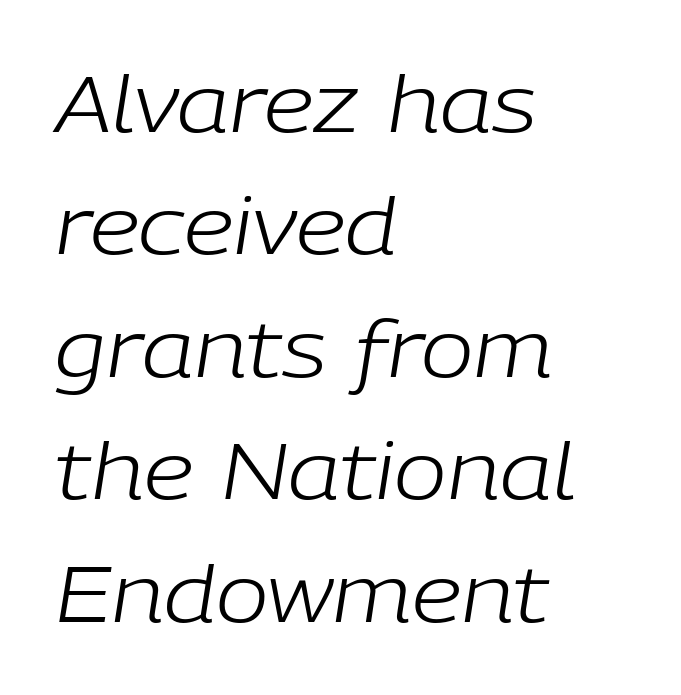
The image shows 79 px light type, italic (leaning right); set left-aligned, normal line spacing (1.55x), normal letter spacing, not underlined; low stroke contrast and a medium x-height.
